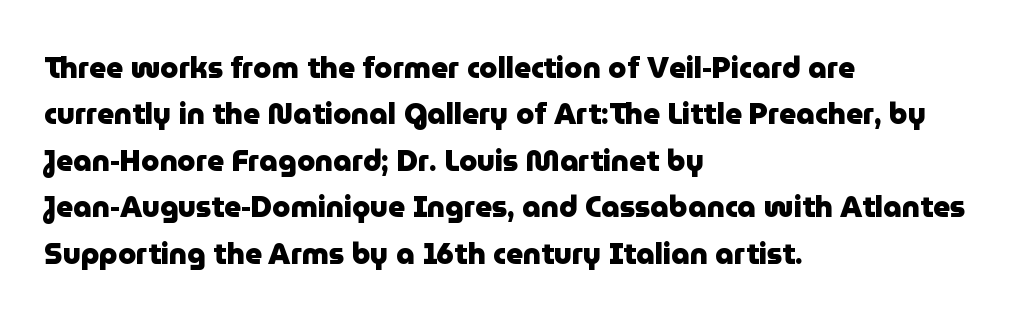
{"serif": "no", "italic": "no", "bold": "yes", "weight": "heavy", "width": "normal", "stroke_contrast": "low", "x_height": "medium", "monospaced": "no", "underline": "no", "align": "left", "line_spacing": "normal", "line_spacing_ratio": 1.6, "letter_spacing": "normal", "letter_spacing_em": 0.0, "glyph_px": 29}
